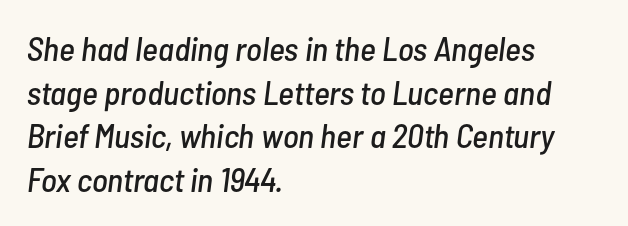
{"italic": "yes", "lean": "right", "slant_degrees": 7, "width": "condensed", "stroke_contrast": "low", "x_height": "medium", "monospaced": "no", "underline": "no", "align": "left", "line_spacing": "normal", "line_spacing_ratio": 1.28, "letter_spacing": "normal", "letter_spacing_em": 0.0, "glyph_px": 34}
